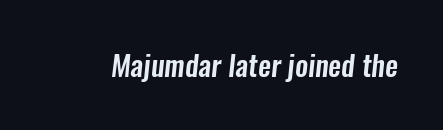
The image shows 29 px condensed sans-serif type; set normal letter spacing, not underlined; low stroke contrast and a medium x-height.
